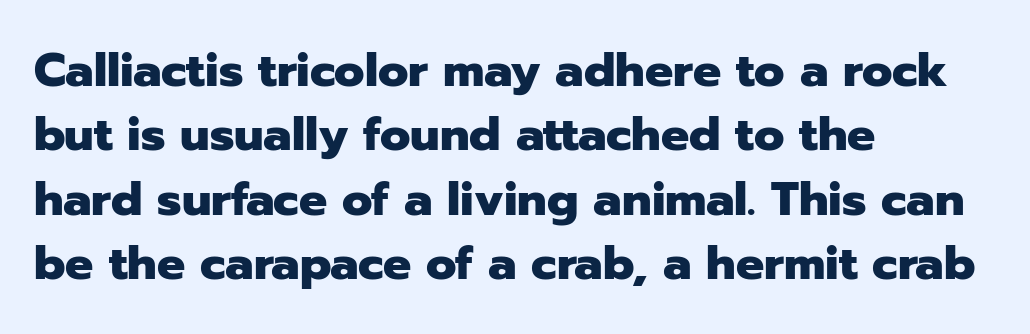
The image shows 47 px heavy sans-serif type, upright; set left-aligned, normal line spacing (1.37x), normal letter spacing, not underlined; low stroke contrast and a medium x-height.
